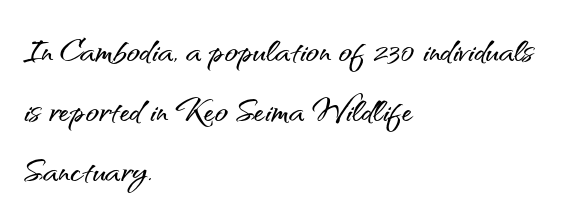
{"serif": "no", "width": "normal", "stroke_contrast": "medium", "x_height": "small", "monospaced": "no", "underline": "no", "align": "left", "line_spacing": "normal", "line_spacing_ratio": 1.36, "letter_spacing": "normal", "letter_spacing_em": 0.0, "glyph_px": 44}
